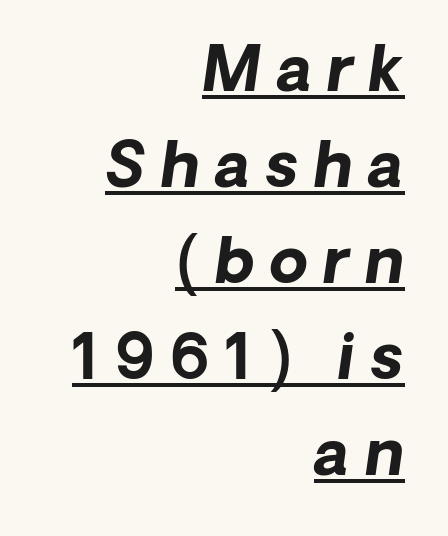
Honestly, the letter spacing is so wide it's the main thing you notice. A typographer would call this underscored text. The block of text has a typical density, with ordinary space between rows. Quick note: italic. These lines are rendered in a variable-pitch font. Notice how thick the strokes are: this is what a full bold looks like.
